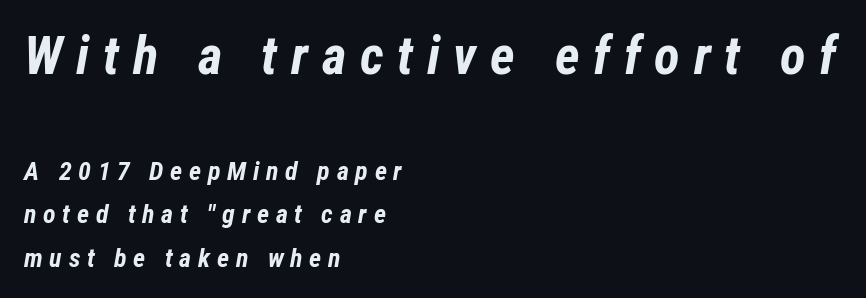
Is the lower block the larger one? No — the upper block carries the bigger type. The typography opts for an oblique posture over an upright one. Notice how the passage keeps a crisp vertical edge on the left only. A normal amount of white space separates one row of letters from the next. The face used here is proportionally spaced, like ordinary book or web type. Heavy-handed strokes throughout: this text is bold.
